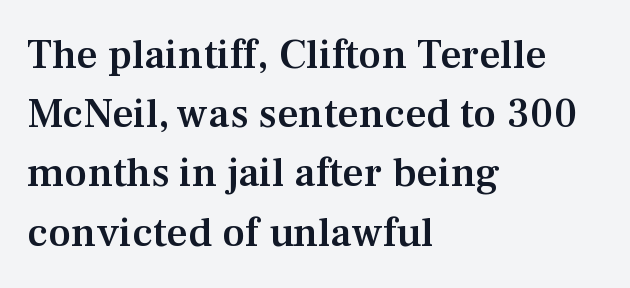
{"serif": "yes", "italic": "no", "bold": "semi", "weight": "semibold", "width": "normal", "stroke_contrast": "medium", "x_height": "medium", "monospaced": "no", "underline": "no", "align": "left", "line_spacing": "normal", "line_spacing_ratio": 1.41, "letter_spacing": "normal", "letter_spacing_em": 0.0, "glyph_px": 42}
